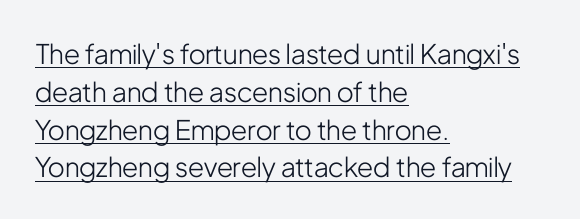
{"italic": "no", "bold": "no", "underline": "yes", "align": "left", "line_spacing": "normal", "line_spacing_ratio": 1.4, "letter_spacing": "normal", "letter_spacing_em": 0.0, "glyph_px": 27}
